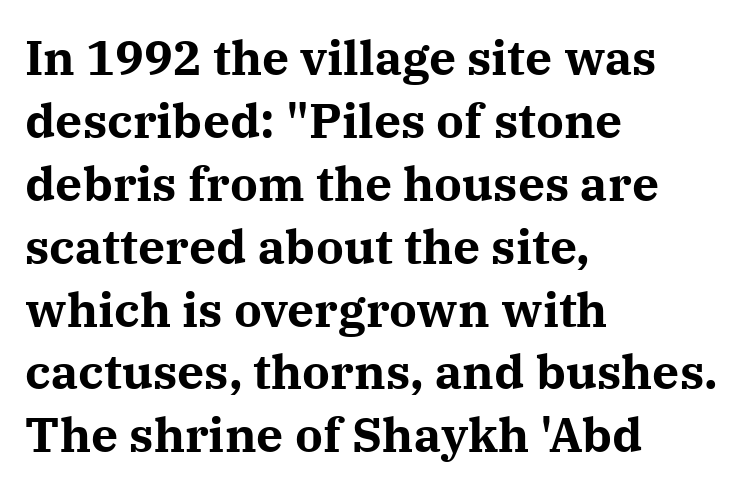
The image shows 48 px bold serif type, upright; set left-aligned, normal line spacing (1.31x), normal letter spacing, not underlined; medium stroke contrast and a medium x-height.
